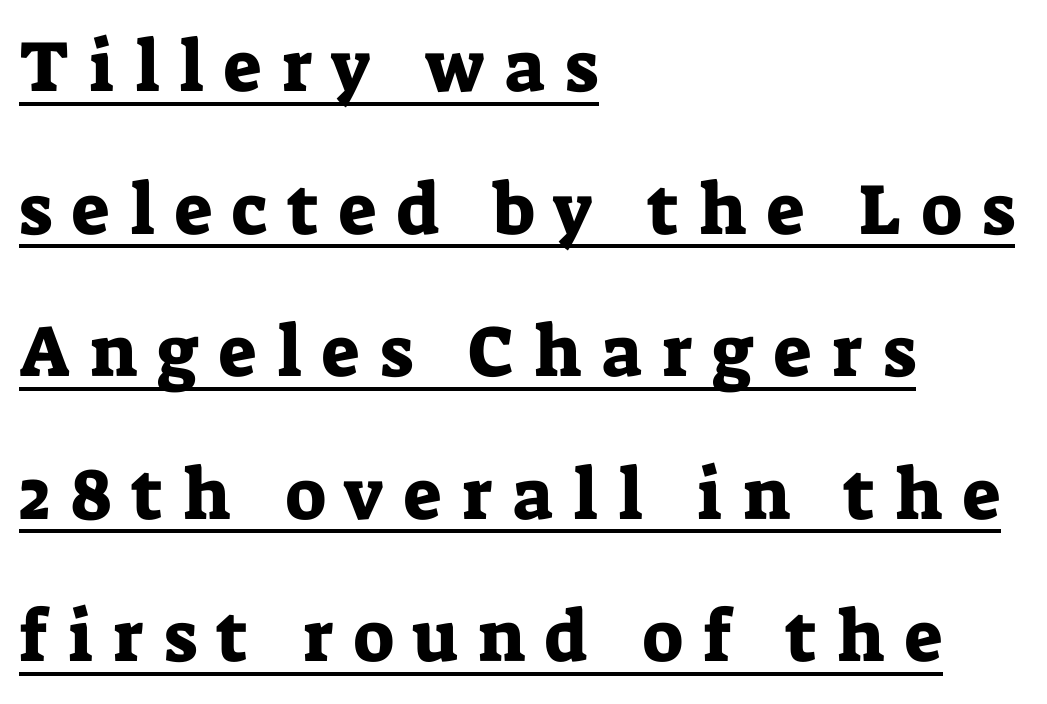
These lines are composed in type with serifs. Note the varied advance widths — an 'i' is clearly narrower than an 'm'. The line texture is sparse and dotted thanks to wide tracking. Teacher's note: observe the even left margin — that is flush-left alignment. Emphasis is given by a line drawn under the lettering.
